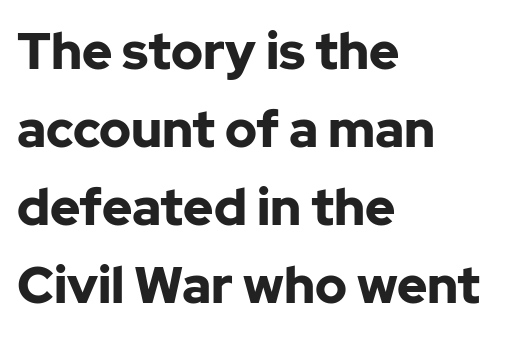
The image shows 51 px bold sans-serif type, upright; set left-aligned, normal line spacing (1.53x), normal letter spacing, not underlined; low stroke contrast and a medium x-height.
